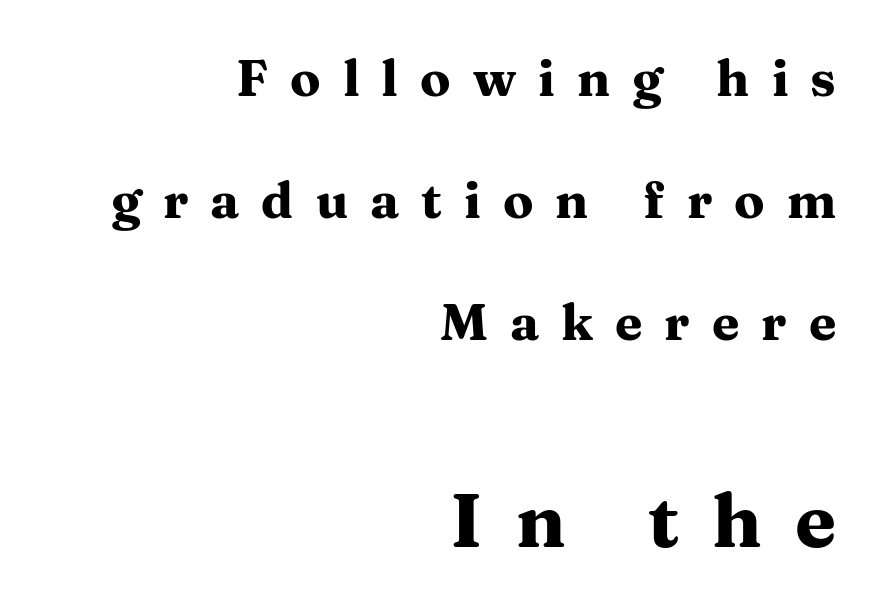
You get the small type first, then a jump to larger type. Glyph-to-glyph distance is far greater than everyday printed text. The passage shown is typed in a proportional face where columns would drift. Letterform terminals end in serifs throughout the passage. The font is running at its bold setting. Italic: no, the glyphs are upright roman.
